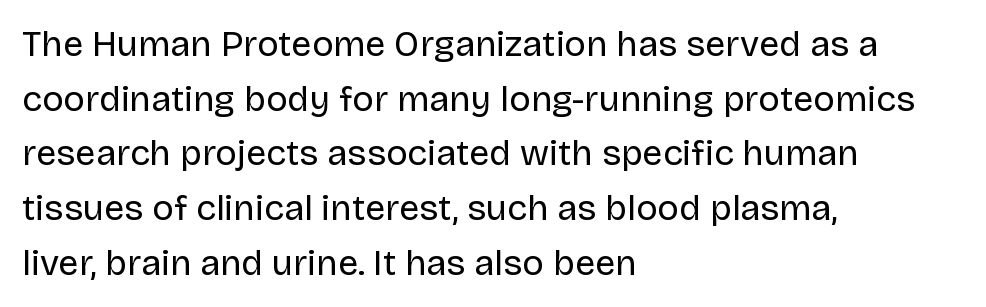
{"serif": "no", "italic": "no", "bold": "no", "weight": "regular", "width": "normal", "stroke_contrast": "low", "x_height": "large", "monospaced": "no", "underline": "no", "align": "left", "line_spacing": "normal", "line_spacing_ratio": 1.52, "letter_spacing": "normal", "letter_spacing_em": 0.0, "glyph_px": 36}
